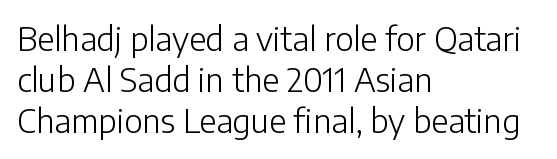
The letters carry no serifs — their stems end cleanly without finishing strokes. The font's upright variant was chosen for this text. You could not count columns in this text — the font is proportionally spaced. Letters rest on an invisible, unmarked baseline. Here the glyphs are tracked normally, forming tight word shapes.
